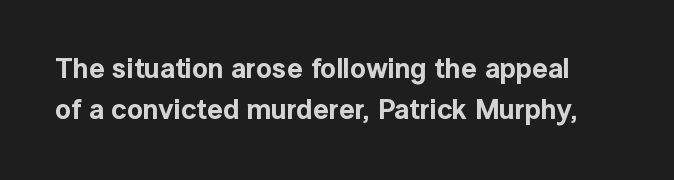
The image shows 28 px sans-serif type, upright; set normal line spacing (1.45x), normal letter spacing, not underlined; a medium x-height.
